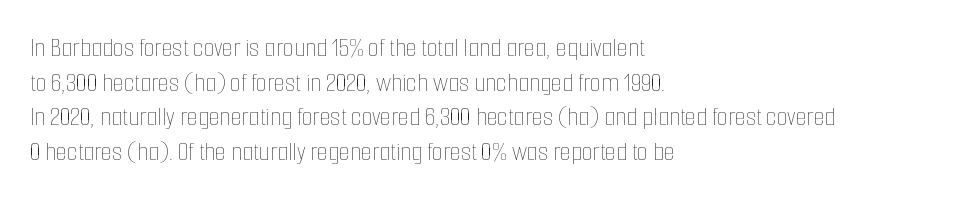
Q: Is the text bold? A: No.
Q: Is the text italic (slanted)? A: No, it is upright.
Q: Is the text underlined? A: No.
Q: How is the paragraph aligned? A: Left-aligned.
Q: Is the spacing between letters normal or unusually wide? A: Normal.
Q: Width (condensed, normal, or wide)? A: Condensed.
Q: Stroke contrast? A: Low.
Q: x-height? A: Medium.
Q: Monospaced? A: No.
